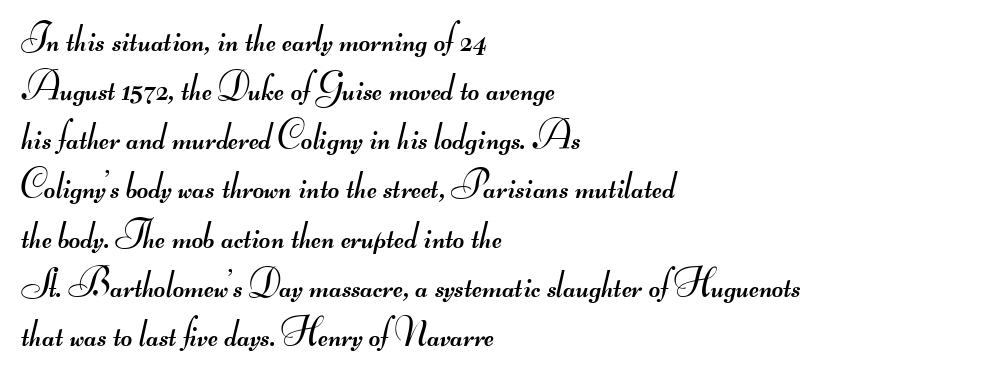
Q: Is the text bold? A: No.
Q: Is the typeface a serif or a sans-serif typeface? A: Sans-serif.
Q: Is the text underlined? A: No.
Q: How is the paragraph aligned? A: Left-aligned.
Q: Is the spacing between letters normal or unusually wide? A: Normal.
Q: Is the spacing between lines tight, normal or loose? A: Normal.
Q: Width (condensed, normal, or wide)? A: Wide.
Q: Stroke contrast? A: Medium.
Q: Monospaced? A: No.
